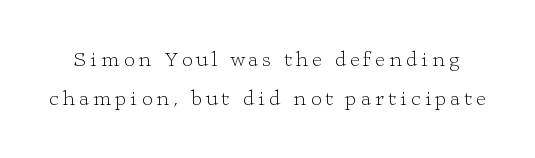
Q: Is the text bold? A: No.
Q: Is the text italic (slanted)? A: No, it is upright.
Q: Is the text underlined? A: No.
